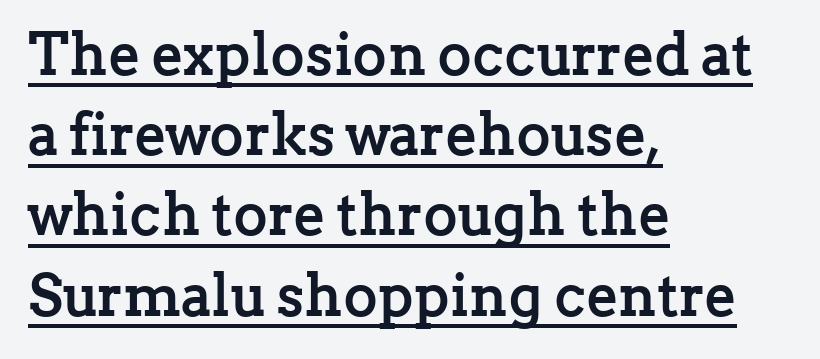
{"serif": "yes", "italic": "no", "bold": "yes", "weight": "semibold", "width": "normal", "stroke_contrast": "low", "x_height": "medium", "monospaced": "no", "underline": "yes", "align": "left", "line_spacing": "normal", "line_spacing_ratio": 1.36, "letter_spacing": "normal", "letter_spacing_em": 0.0, "glyph_px": 59}
